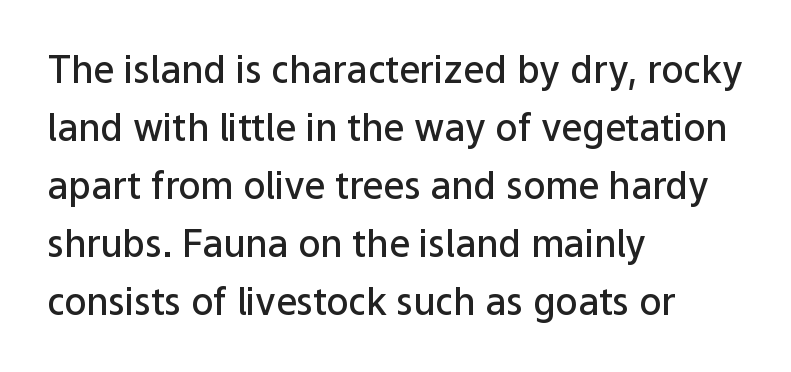
The image shows 37 px semibold sans-serif type, upright; set left-aligned, normal line spacing (1.57x), normal letter spacing, not underlined; low stroke contrast and a medium x-height.
